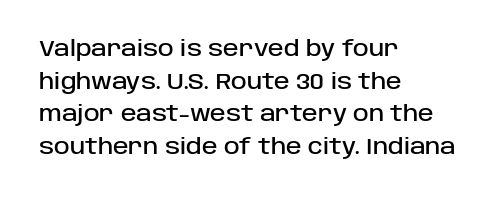
The line-height multiplier appears to be the usual default. Posture: straight, roman, zero tilt. This sample uses plain, unmodified letter spacing. No word sits above an underline.
